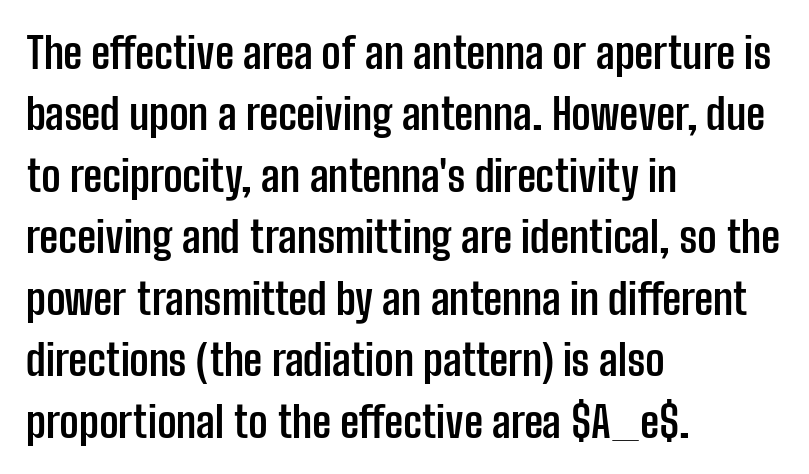
{"serif": "no", "italic": "no", "bold": "yes", "weight": "semibold", "width": "condensed", "stroke_contrast": "low", "x_height": "medium", "monospaced": "no", "underline": "no", "align": "left", "line_spacing": "normal", "line_spacing_ratio": 1.43, "letter_spacing": "normal", "letter_spacing_em": 0.0, "glyph_px": 43}
